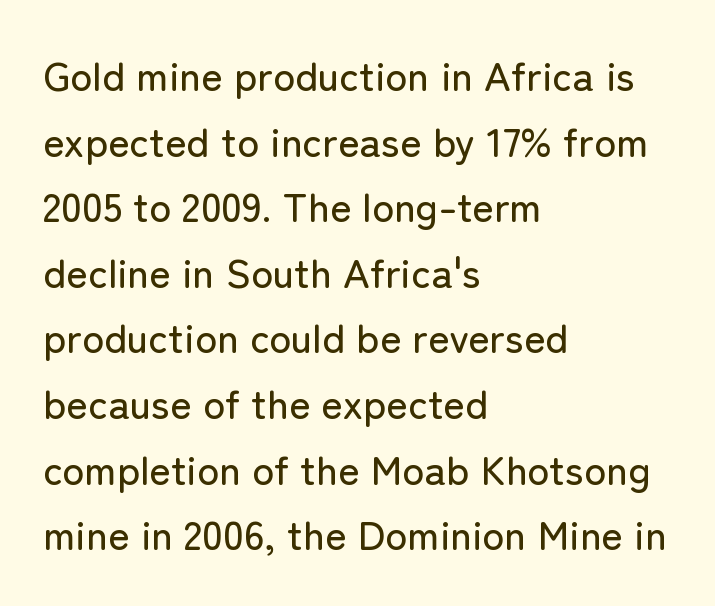
Q: Is the text italic (slanted)? A: No, it is upright.
Q: Is the typeface a serif or a sans-serif typeface? A: Sans-serif.
Q: Is the text underlined? A: No.
Q: How is the paragraph aligned? A: Left-aligned.
Q: Is the spacing between letters normal or unusually wide? A: Normal.
Q: Is the spacing between lines tight, normal or loose? A: Normal.
Q: Width (condensed, normal, or wide)? A: Normal.
Q: Stroke contrast? A: Low.
Q: x-height? A: Medium.
Q: Monospaced? A: No.
